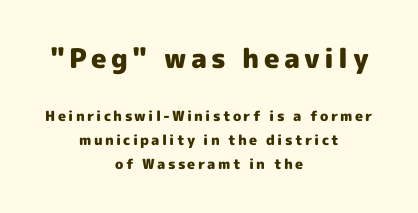
The compositor balanced each line on the midline. Students, this is bold: see how much ink each stroke carries. Designer's note — italics off, roman on. No word sits above an underline. Visually, the top section dominates because its glyphs are scaled up.
